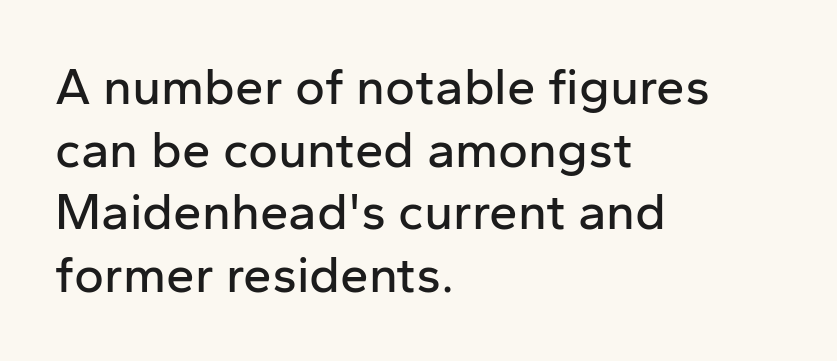
The passage shown is typed in a proportional face where columns would drift. Does the lettering tilt? It doesn't — this is upright. This sample is left-justified, so line endings fall wherever the words run out. No extra tracking has been applied to these lines. Only glyphs here, with clear space below each row. Serifs: no, the terminals of the letterforms are clean.
